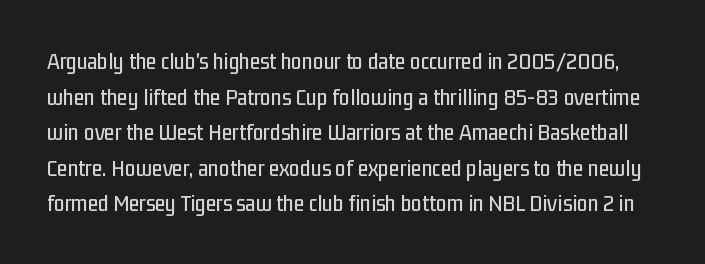
{"italic": "no", "underline": "no", "line_spacing": "normal", "line_spacing_ratio": 1.48, "letter_spacing": "normal", "letter_spacing_em": 0.0, "glyph_px": 24}
